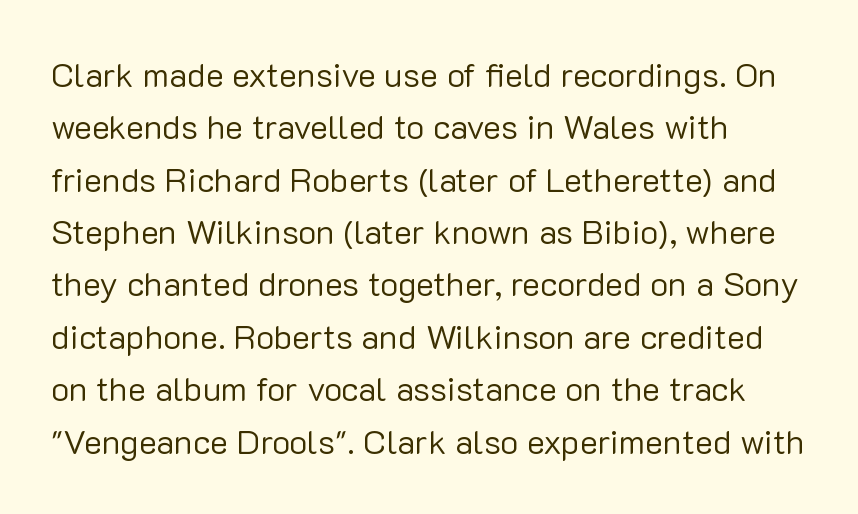
{"serif": "no", "italic": "no", "bold": "no", "weight": "regular", "width": "normal", "stroke_contrast": "low", "x_height": "medium", "monospaced": "no", "underline": "no", "align": "left", "line_spacing": "normal", "line_spacing_ratio": 1.54, "letter_spacing": "normal", "letter_spacing_em": 0.0, "glyph_px": 34}
